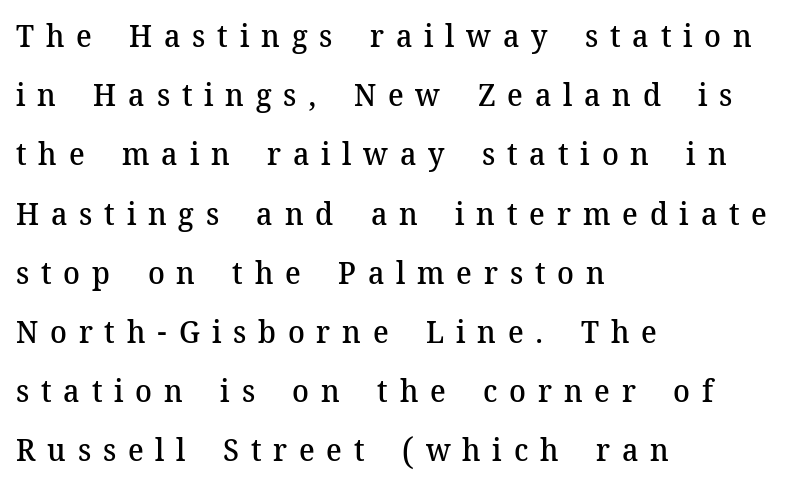
The words here are not underlined. Weight check: semibold — heavier than regular, not quite bold. In CSS terms this would be text-align: left. A typesetter would call this heavily tracked-out type.
